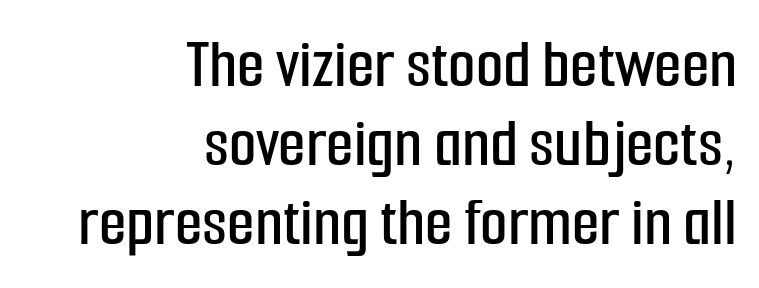
Q: Is the text italic (slanted)? A: No, it is upright.
Q: Is the typeface a serif or a sans-serif typeface? A: Sans-serif.
Q: Is the text underlined? A: No.
Q: How is the paragraph aligned? A: Right-aligned.
Q: Is the spacing between letters normal or unusually wide? A: Normal.
Q: Is the spacing between lines tight, normal or loose? A: Tight.
Q: Width (condensed, normal, or wide)? A: Condensed.
Q: Stroke contrast? A: Low.
Q: x-height? A: Medium.
Q: Monospaced? A: No.
